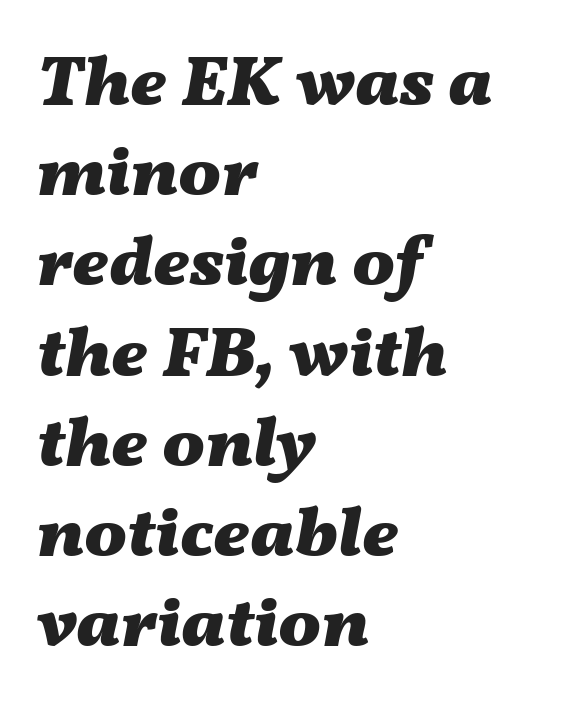
Q: Is the text bold? A: Yes.
Q: Is the text italic (slanted)? A: Yes, it leans right by about 11 degrees.
Q: Is the text underlined? A: No.
Q: How is the paragraph aligned? A: Left-aligned.
Q: Is the spacing between letters normal or unusually wide? A: Normal.
Q: Is the spacing between lines tight, normal or loose? A: Normal.
Q: Width (condensed, normal, or wide)? A: Wide.
Q: Stroke contrast? A: Medium.
Q: x-height? A: Medium.
Q: Monospaced? A: No.
